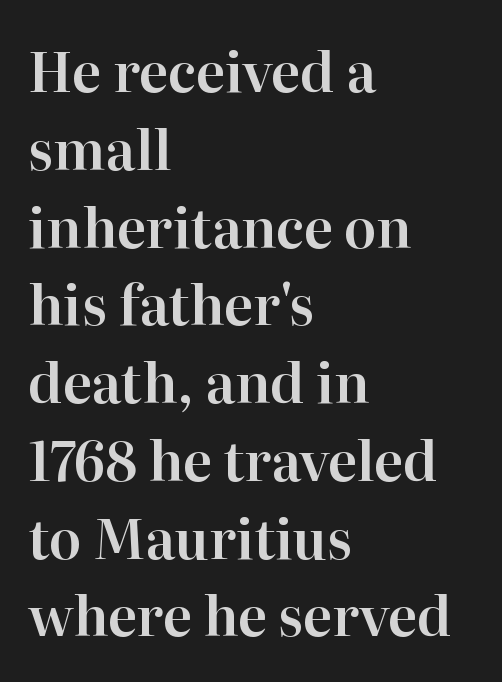
{"serif": "yes", "italic": "no", "width": "normal", "stroke_contrast": "high", "x_height": "medium", "monospaced": "no", "underline": "no", "align": "left", "line_spacing": "normal", "line_spacing_ratio": 1.44, "letter_spacing": "normal", "letter_spacing_em": 0.0, "glyph_px": 54}
